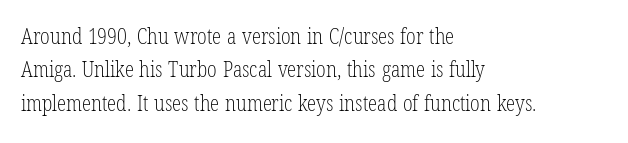
{"italic": "no", "bold": "no", "underline": "no", "align": "left", "line_spacing": "normal", "line_spacing_ratio": 1.59, "letter_spacing": "normal", "letter_spacing_em": 0.0, "glyph_px": 21}
